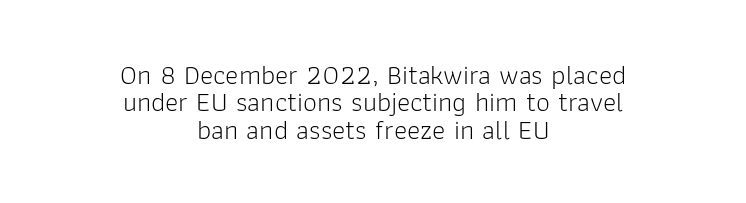
Q: Is the text bold? A: No.
Q: Is the text italic (slanted)? A: No, it is upright.
Q: Is the typeface a serif or a sans-serif typeface? A: Sans-serif.
Q: Is the text underlined? A: No.
Q: How is the paragraph aligned? A: Centered.
Q: Is the spacing between letters normal or unusually wide? A: Normal.
Q: Is the spacing between lines tight, normal or loose? A: Tight.
Q: Width (condensed, normal, or wide)? A: Normal.
Q: Stroke contrast? A: Low.
Q: x-height? A: Medium.
Q: Monospaced? A: No.
